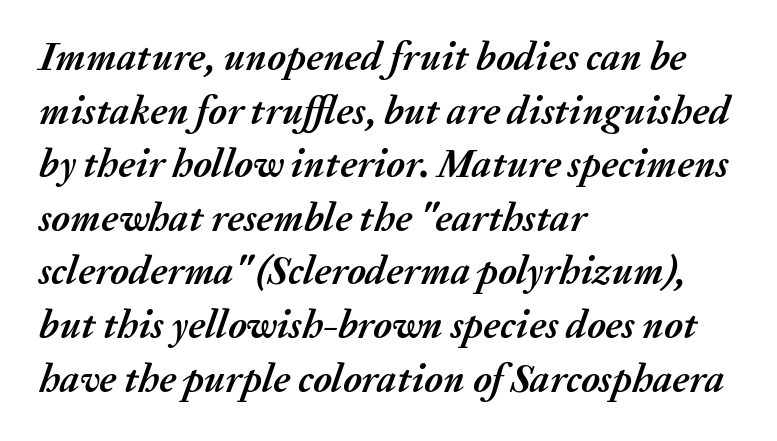
{"italic": "yes", "lean": "right", "slant_degrees": 20, "bold": "yes", "weight": "semibold", "width": "normal", "stroke_contrast": "medium", "x_height": "medium", "monospaced": "no", "underline": "no", "align": "left", "line_spacing": "normal", "line_spacing_ratio": 1.34, "letter_spacing": "normal", "letter_spacing_em": 0.0, "glyph_px": 40}
